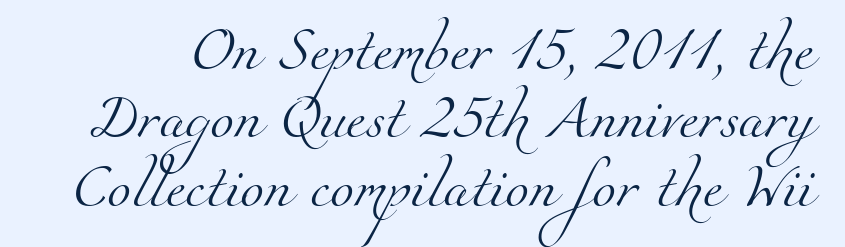
If you measured baseline to baseline, you'd find a middling distance. What kind of face is this? One with serifs. The font is comparable to plain body text, perhaps lighter. The face used here is proportionally spaced, like ordinary book or web type.
